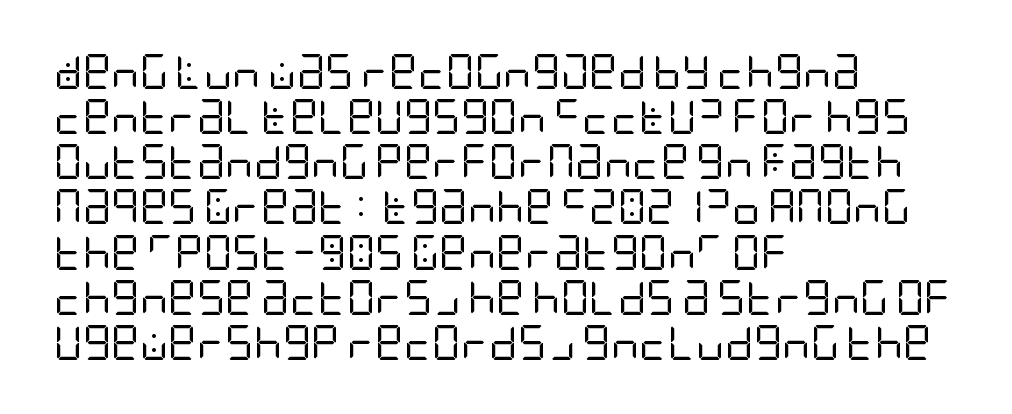
{"serif": "no", "italic": "no", "bold": "no", "weight": "regular", "width": "condensed", "stroke_contrast": "low", "x_height": "large", "underline": "no", "align": "left", "line_spacing": "normal", "line_spacing_ratio": 1.29, "letter_spacing": "normal", "letter_spacing_em": 0.0, "glyph_px": 35}
